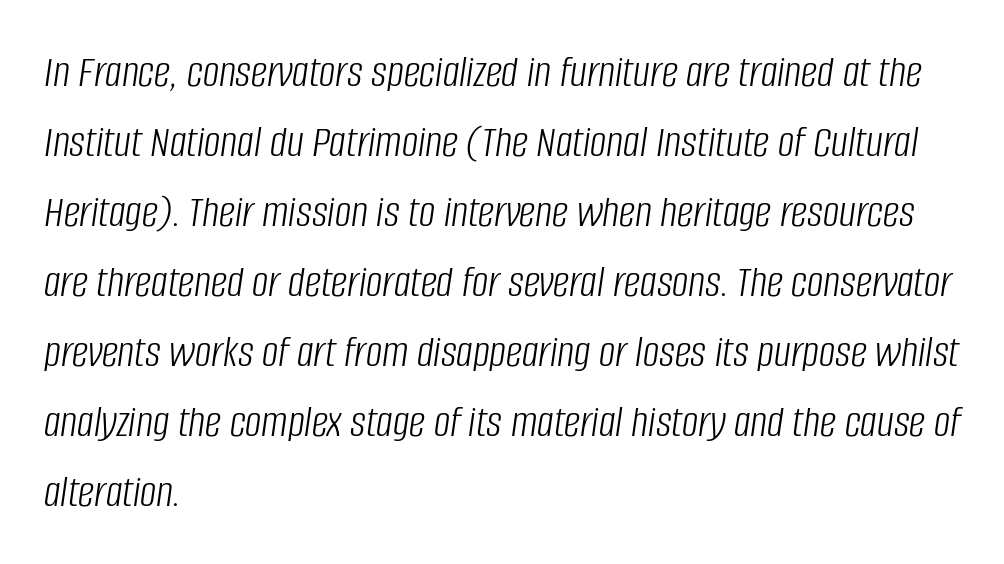
No heavy texture on the line: the type isn't bold. Tracking here is standard; glyphs follow each other at the usual distance. Where is the straight margin? On the left. Regarding leading, the lines here are spaced in the standard way.
